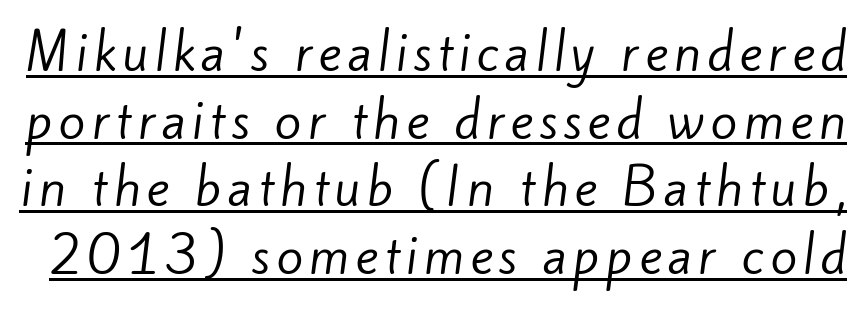
Q: Is the text bold? A: No.
Q: Is the typeface a serif or a sans-serif typeface? A: Sans-serif.
Q: Is the text underlined? A: Yes.
Q: Is the spacing between lines tight, normal or loose? A: Normal.
Q: Width (condensed, normal, or wide)? A: Normal.
Q: Stroke contrast? A: Low.
Q: x-height? A: Small.
Q: Monospaced? A: No.
